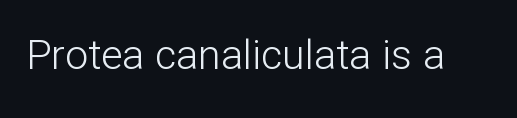
I'd call this a sans setting — the letters go barefoot. The zone under the glyphs is completely vacant. No chunkiness to these letters — they're not bold. The rendering uses natural spacing where letterforms have individual widths. You can tell it's not italic because the verticals are truly vertical. Tracking value appears to be zero — textbook default spacing.
